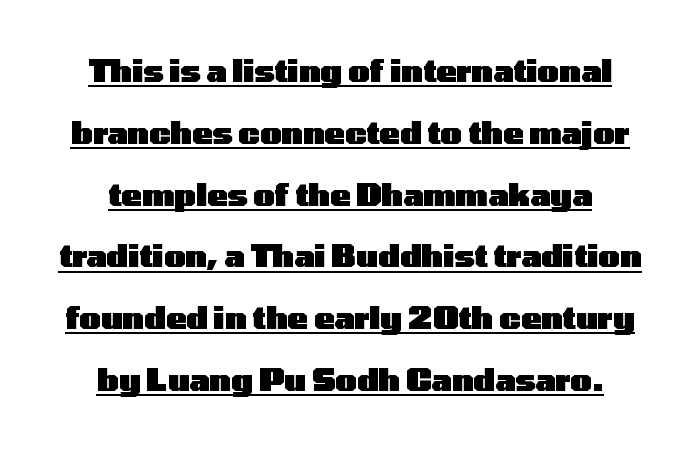
{"serif": "no", "italic": "no", "bold": "yes", "weight": "heavy", "width": "wide", "stroke_contrast": "low", "x_height": "medium", "monospaced": "no", "underline": "yes", "align": "center", "line_spacing": "loose", "line_spacing_ratio": 2.06, "letter_spacing": "normal", "letter_spacing_em": 0.0, "glyph_px": 30}
